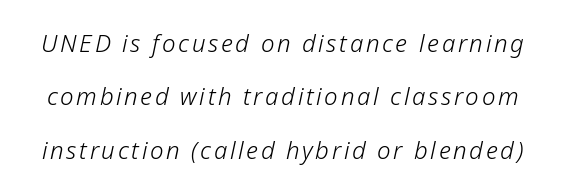
Q: Is the text bold? A: No.
Q: Is the text italic (slanted)? A: Yes, it leans right by about 12 degrees.
Q: Is the text underlined? A: No.
Q: Is the spacing between lines tight, normal or loose? A: Loose.
